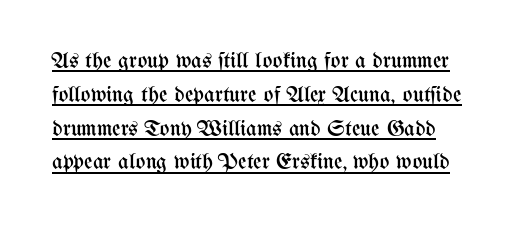
{"italic": "no", "bold": "no", "underline": "yes", "line_spacing": "normal", "line_spacing_ratio": 1.47, "letter_spacing": "normal", "letter_spacing_em": 0.0, "glyph_px": 23}
